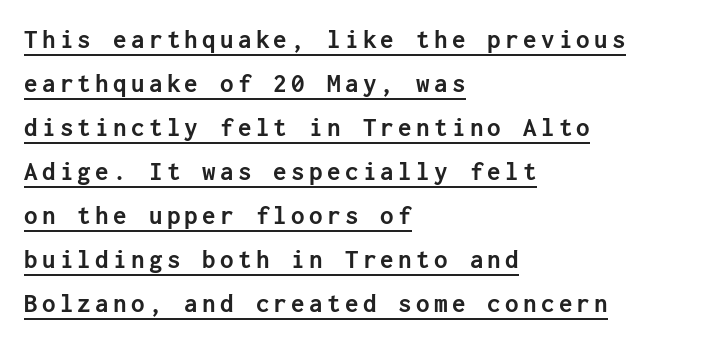
{"italic": "no", "bold": "yes", "underline": "yes", "align": "left", "line_spacing": "normal", "line_spacing_ratio": 1.63, "glyph_px": 27}
